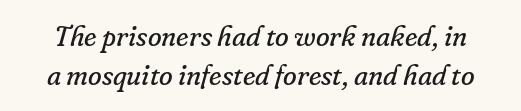
{"serif": "yes", "italic": "yes", "lean": "right", "slant_degrees": 16, "bold": "no", "weight": "regular", "width": "normal", "stroke_contrast": "low", "x_height": "small", "monospaced": "no", "underline": "no", "line_spacing": "normal", "line_spacing_ratio": 1.38, "letter_spacing": "normal", "letter_spacing_em": 0.0, "glyph_px": 28}
